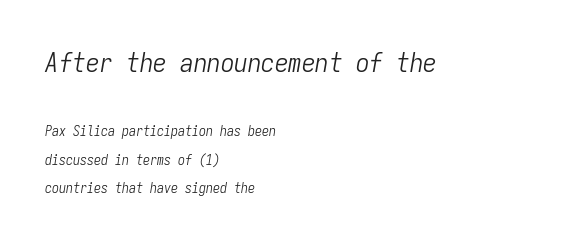
The earlier block is typeset at a bigger size than the later block. Has an underline been added? It has not. The font's italic variant was chosen for this text. The typesetting does not lean heavy: it is not bold.
